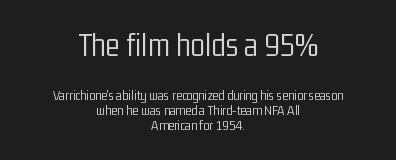
Q: Is the text bold? A: No.
Q: Is the text italic (slanted)? A: No, it is upright.
Q: Is the typeface a serif or a sans-serif typeface? A: Sans-serif.
Q: Is the text underlined? A: No.
Q: How is the paragraph aligned? A: Centered.
Q: Is the spacing between letters normal or unusually wide? A: Normal.
Q: Is the spacing between lines tight, normal or loose? A: Tight.
Q: Which block of text is set in a larger size, the first (top) or the second (bottom)? A: The first (top) one.
Q: Width (condensed, normal, or wide)? A: Condensed.
Q: Stroke contrast? A: Low.
Q: x-height? A: Medium.
Q: Monospaced? A: No.
